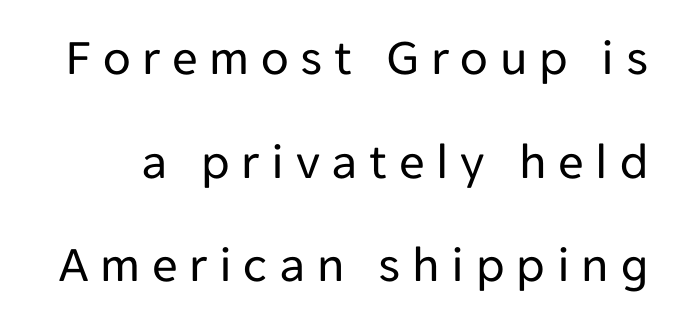
Q: Is the text bold? A: No.
Q: Is the text italic (slanted)? A: No, it is upright.
Q: Is the typeface a serif or a sans-serif typeface? A: Sans-serif.
Q: Is the text underlined? A: No.
Q: Is the spacing between letters normal or unusually wide? A: Unusually wide.
Q: Is the spacing between lines tight, normal or loose? A: Loose.
Q: Width (condensed, normal, or wide)? A: Normal.
Q: Stroke contrast? A: Low.
Q: x-height? A: Medium.
Q: Monospaced? A: No.
